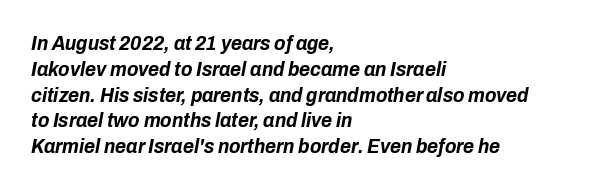
The typesetter chose a ragged-right arrangement here. Observe the ordinary spacing: letters are neighbours, not strangers. Anything drawn beneath the words? Only blank space. The passage shown is emphatically bold. Designer's note — italics engaged.
